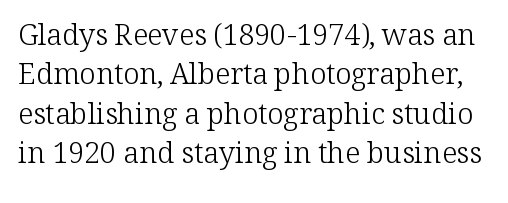
Q: Is the text bold? A: No.
Q: Is the text italic (slanted)? A: No, it is upright.
Q: Is the typeface a serif or a sans-serif typeface? A: Serif.
Q: Is the text underlined? A: No.
Q: Is the spacing between letters normal or unusually wide? A: Normal.
Q: Is the spacing between lines tight, normal or loose? A: Normal.
Q: Width (condensed, normal, or wide)? A: Normal.
Q: Stroke contrast? A: Low.
Q: x-height? A: Medium.
Q: Monospaced? A: No.
